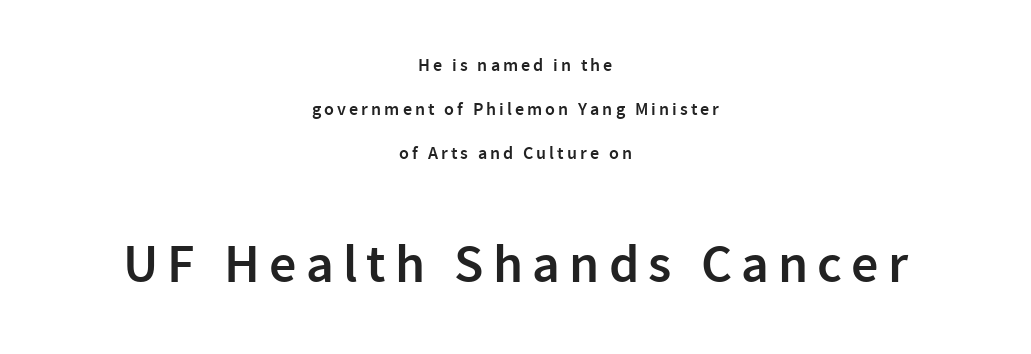
Q: Is the text bold? A: Semi-bold.
Q: Is the text italic (slanted)? A: No, it is upright.
Q: Is the typeface a serif or a sans-serif typeface? A: Sans-serif.
Q: Is the text underlined? A: No.
Q: How is the paragraph aligned? A: Centered.
Q: Is the spacing between lines tight, normal or loose? A: Loose.
Q: Which block of text is set in a larger size, the first (top) or the second (bottom)? A: The second (bottom) one.
Q: Width (condensed, normal, or wide)? A: Normal.
Q: Stroke contrast? A: Low.
Q: x-height? A: Medium.
Q: Monospaced? A: No.
